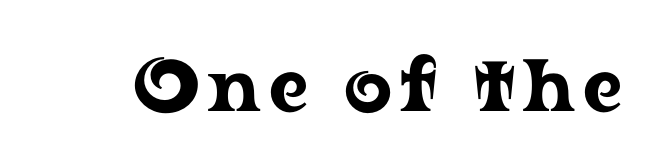
The letters stand straight up with perfectly vertical stems. The face used here is seriffed, in the tradition of book romans. Bare-footed words on every line. Is this a fixed-width face? No — the glyphs have proportional, varying widths.
